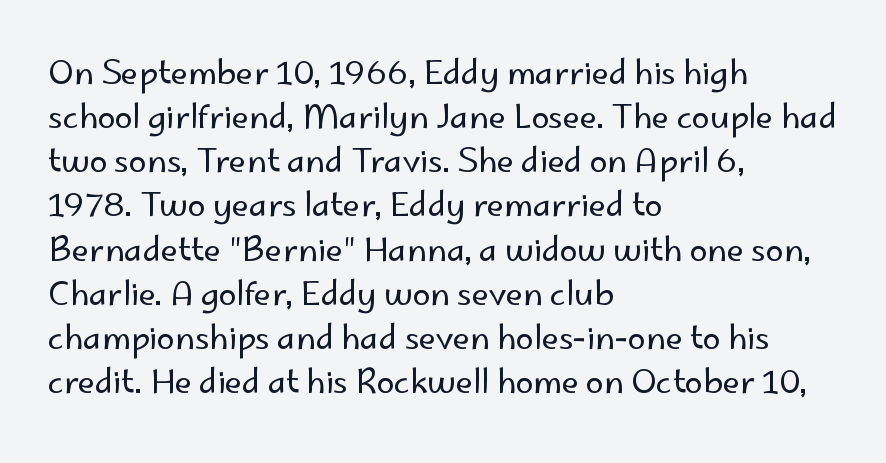
The image shows 32 px regular-weight sans-serif type, upright; set left-aligned, normal line spacing (1.38x), normal letter spacing, not underlined; low stroke contrast and a small x-height.
